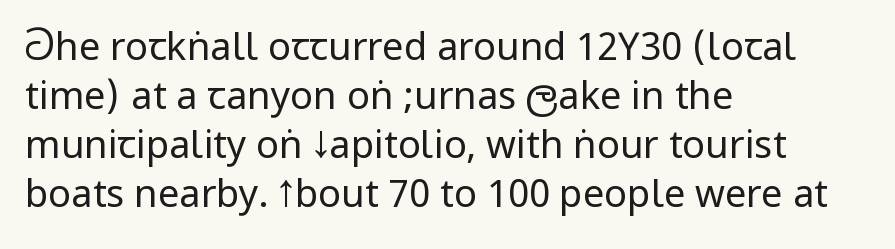
The image shows 38 px regular-weight, condensed sans-serif type, upright; set left-aligned, normal line spacing (1.29x), normal letter spacing, not underlined; low stroke contrast.
